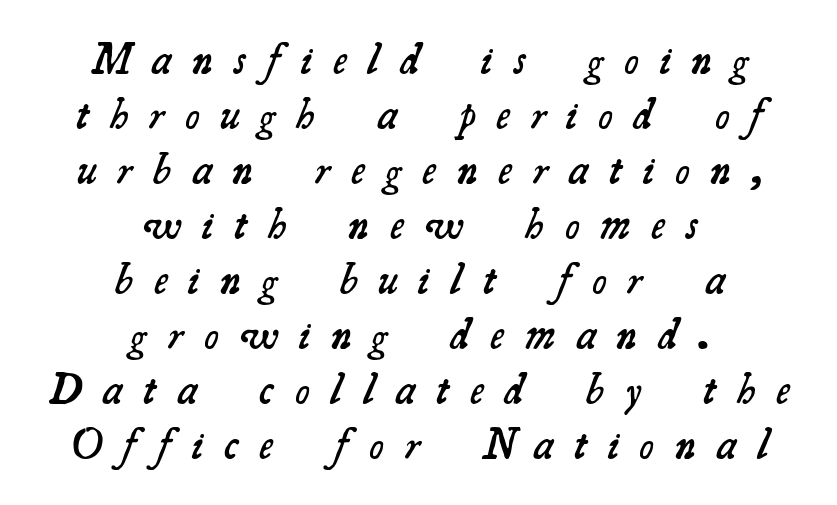
{"serif": "yes", "bold": "semi", "weight": "semibold", "width": "normal", "stroke_contrast": "medium", "x_height": "small", "monospaced": "no", "underline": "no", "align": "center", "line_spacing": "normal", "line_spacing_ratio": 1.28, "letter_spacing": "wide", "letter_spacing_em": 0.5, "glyph_px": 43}
